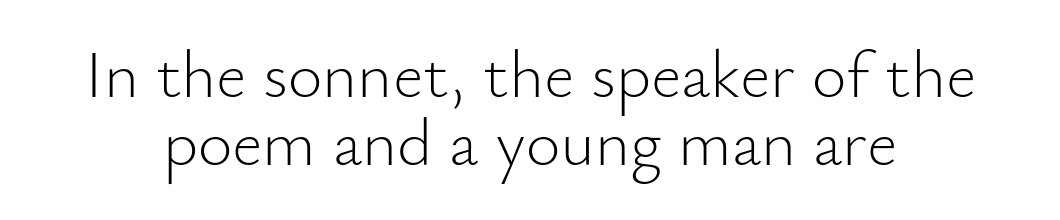
Glyph-to-glyph distance matches everyday printed text. No chunkiness to these letters — they're not bold. The rendering uses a small line-height, squeezing the rows. Characters remain perfectly vertical along every line.
